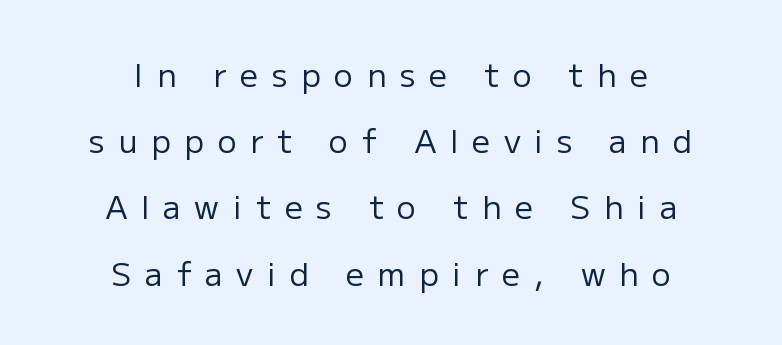
Q: Is the text bold? A: No.
Q: Is the text italic (slanted)? A: No, it is upright.
Q: Is the typeface a serif or a sans-serif typeface? A: Sans-serif.
Q: Is the text underlined? A: No.
Q: How is the paragraph aligned? A: Centered.
Q: Is the spacing between letters normal or unusually wide? A: Unusually wide.
Q: Is the spacing between lines tight, normal or loose? A: Loose.
Q: Width (condensed, normal, or wide)? A: Normal.
Q: Stroke contrast? A: Low.
Q: x-height? A: Medium.
Q: Monospaced? A: No.
